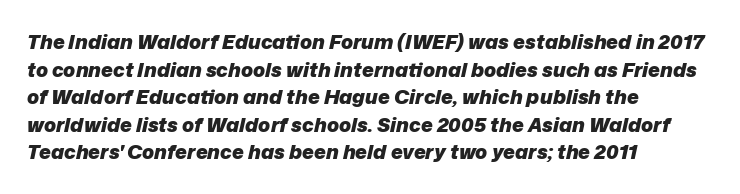
Plenty of ink on the page — the face is bold. Compared with ordinary roman type, these characters are visibly tilted. The words here are not underlined. Successive baselines arrive at the customary interval. The paragraph has a hard left edge and a soft right edge.
